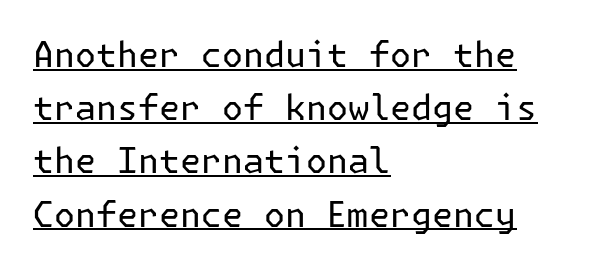
{"serif": "no", "italic": "no", "bold": "no", "weight": "regular", "width": "normal", "stroke_contrast": "low", "x_height": "medium", "underline": "yes", "align": "left", "line_spacing": "normal", "line_spacing_ratio": 1.52, "letter_spacing": "normal", "letter_spacing_em": 0.0, "glyph_px": 35}
